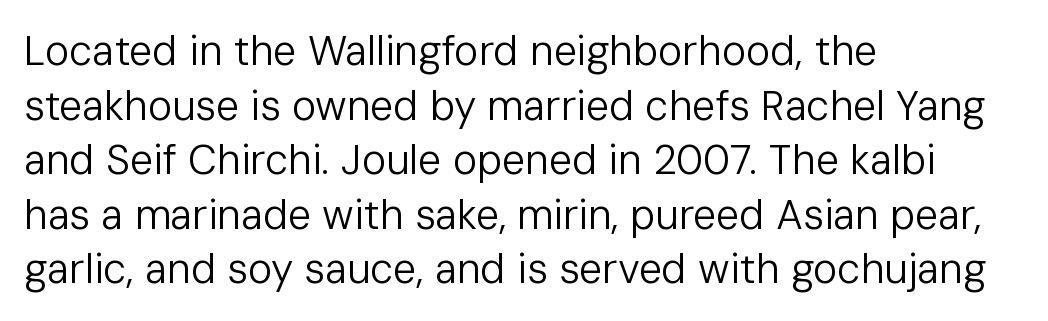
The image shows 41 px regular-weight sans-serif type, upright; set left-aligned, normal line spacing (1.33x), normal letter spacing, not underlined; low stroke contrast and a medium x-height.
